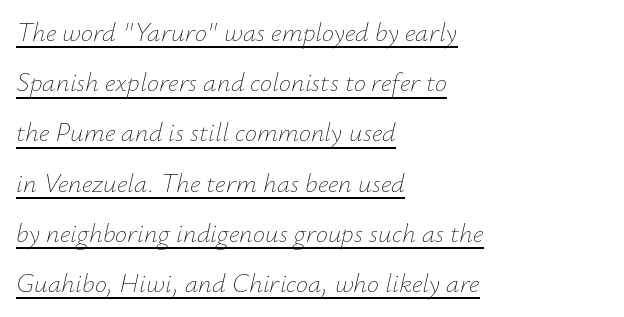
{"italic": "yes", "lean": "right", "slant_degrees": 12, "bold": "no", "underline": "yes", "align": "left", "line_spacing_ratio": 1.86, "letter_spacing": "normal", "letter_spacing_em": 0.0, "glyph_px": 27}
